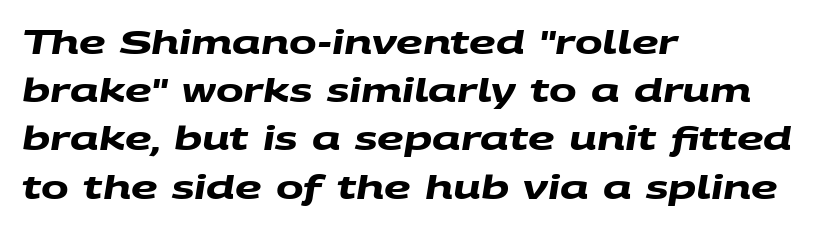
{"serif": "no", "bold": "yes", "weight": "heavy", "width": "wide", "stroke_contrast": "medium", "x_height": "large", "monospaced": "no", "underline": "no", "align": "left", "line_spacing": "normal", "line_spacing_ratio": 1.46, "letter_spacing": "normal", "letter_spacing_em": 0.0, "glyph_px": 33}
